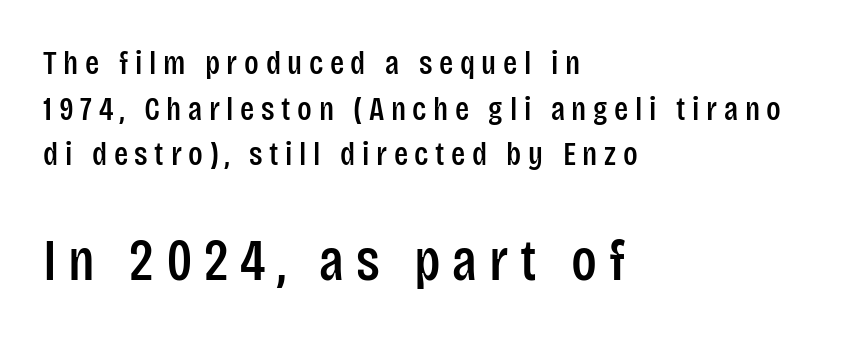
The image shows 58 px condensed sans-serif type, upright; set left-aligned, normal line spacing (1.38x), unusually wide letter spacing (+0.2 em), not underlined; the second (bottom) block is 1.76x larger; low stroke contrast and a large x-height.
